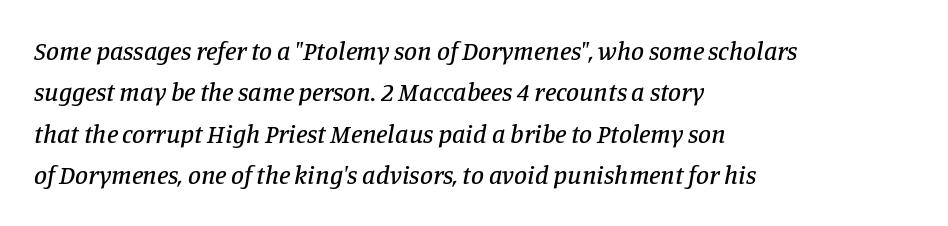
Q: Is the text italic (slanted)? A: Yes, it leans right by about 11 degrees.
Q: Is the text underlined? A: No.
Q: How is the paragraph aligned? A: Left-aligned.
Q: Is the spacing between letters normal or unusually wide? A: Normal.
Q: Is the spacing between lines tight, normal or loose? A: Normal.
